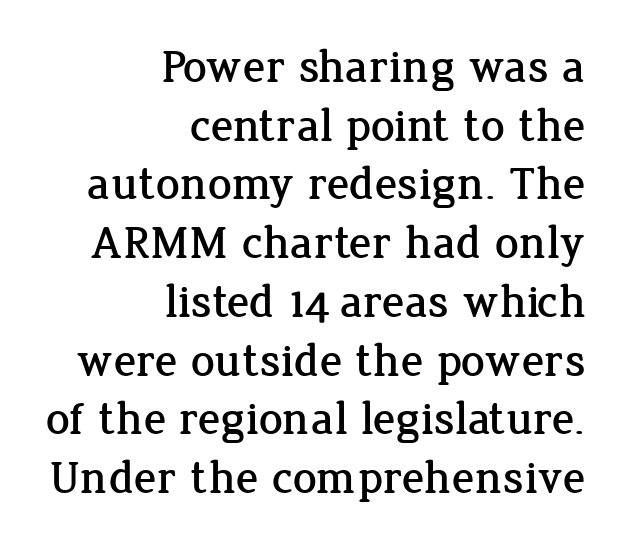
Q: Is the text italic (slanted)? A: No, it is upright.
Q: Is the typeface a serif or a sans-serif typeface? A: Serif.
Q: Is the text underlined? A: No.
Q: How is the paragraph aligned? A: Right-aligned.
Q: Is the spacing between letters normal or unusually wide? A: Normal.
Q: Is the spacing between lines tight, normal or loose? A: Normal.
Q: Width (condensed, normal, or wide)? A: Normal.
Q: Stroke contrast? A: Low.
Q: x-height? A: Medium.
Q: Monospaced? A: No.
